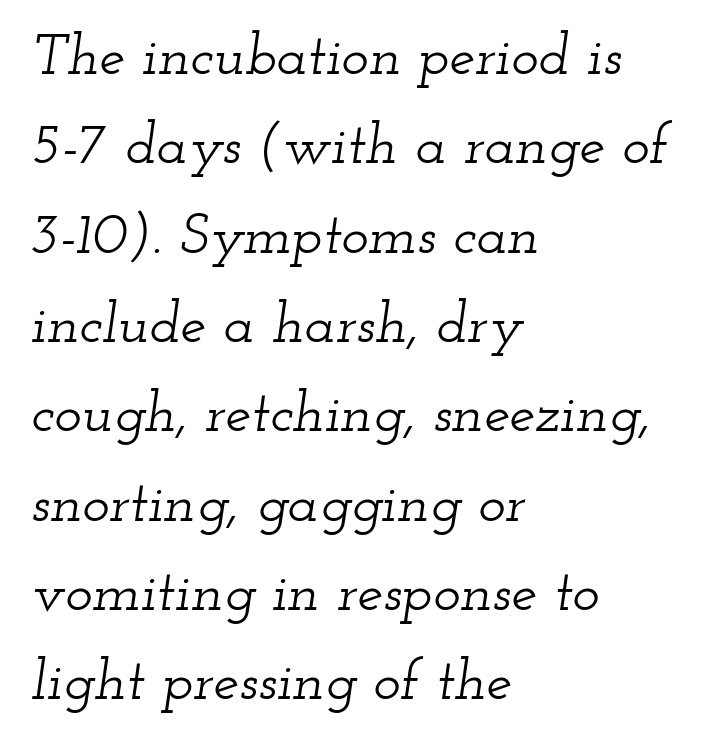
The face used here is seriffed, in the tradition of book romans. Think of a printed novel: that variable character pitch is what you see here. These lines stack with their left ends in a neat column. Observe the lean: these are italic letterforms. No word sits above an underline.
